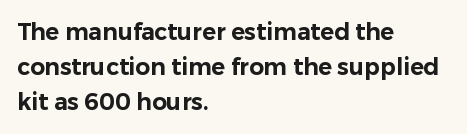
Q: Is the text italic (slanted)? A: No, it is upright.
Q: Is the text underlined? A: No.
Q: How is the paragraph aligned? A: Left-aligned.
Q: Is the spacing between letters normal or unusually wide? A: Normal.
Q: Is the spacing between lines tight, normal or loose? A: Normal.
